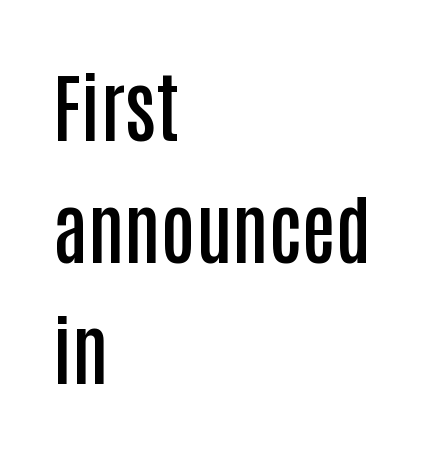
Teacher's note: observe the even left margin — that is flush-left alignment. In terms of weight, the rendering is demibold, just under bold. This sample uses a sans-serif face. Descender tails drop into unmarked territory. Nobody touched the tracking dial on this one. Nope, not italic — everything's standing straight.
